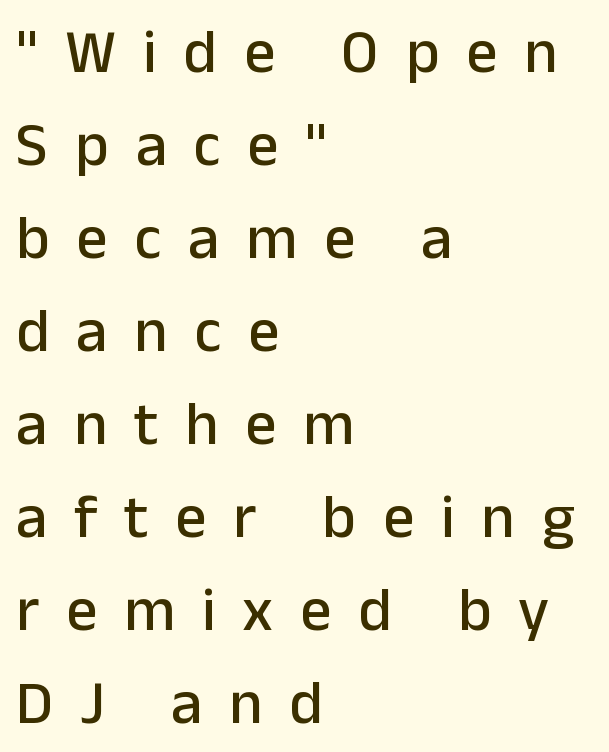
Ascenders rise straight up at ninety degrees. Where is the straight margin? On the left. Compared with typical paragraphs, the rows here are spaced about the same. Do the characters align in a grid? No, the font is proportional. A typesetter would call this heavily tracked-out type. Anything drawn beneath the words? Only blank space.
